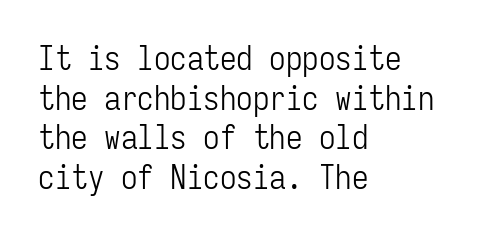
Q: Is the text bold? A: No.
Q: Is the text italic (slanted)? A: No, it is upright.
Q: Is the typeface a serif or a sans-serif typeface? A: Sans-serif.
Q: Is the text underlined? A: No.
Q: How is the paragraph aligned? A: Left-aligned.
Q: Is the spacing between letters normal or unusually wide? A: Normal.
Q: Width (condensed, normal, or wide)? A: Condensed.
Q: Stroke contrast? A: Low.
Q: x-height? A: Medium.
Q: Monospaced? A: Yes.
